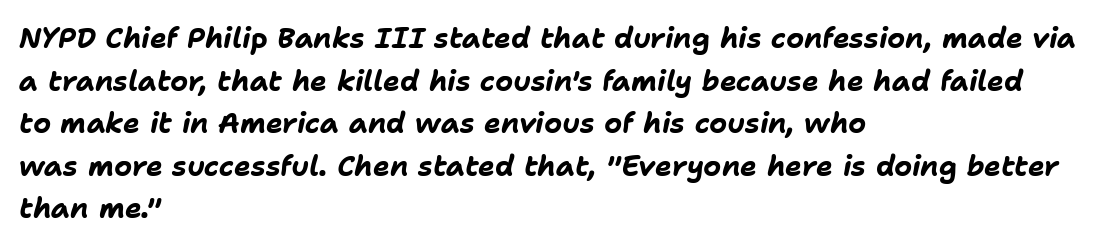
{"italic": "yes", "lean": "right", "slant_degrees": 11, "bold": "yes", "weight": "bold", "width": "normal", "stroke_contrast": "low", "x_height": "medium", "monospaced": "no", "underline": "no", "align": "left", "line_spacing": "normal", "line_spacing_ratio": 1.52, "letter_spacing": "normal", "letter_spacing_em": 0.0, "glyph_px": 28}
